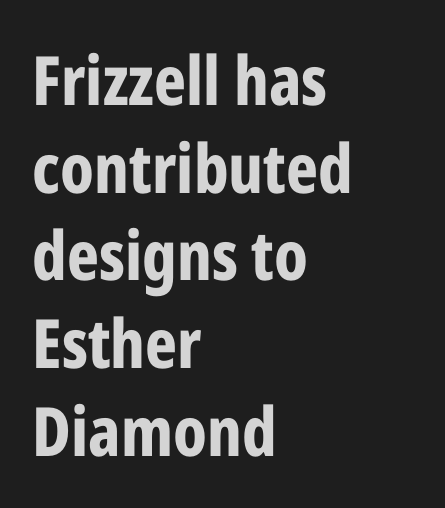
Designer's note — italics off, roman on. In terms of leading, this rendering sits right in the middle. Nobody drew a line under any word here. Typographically, this falls in the sans-serif category. Reading down the block, your eye returns to a fixed left position each line.
